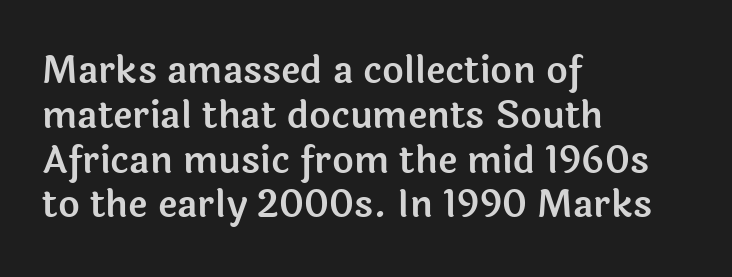
The image shows 37 px sans-serif type, upright; set left-aligned, line spacing 1.21x, normal letter spacing, not underlined; a medium x-height.
